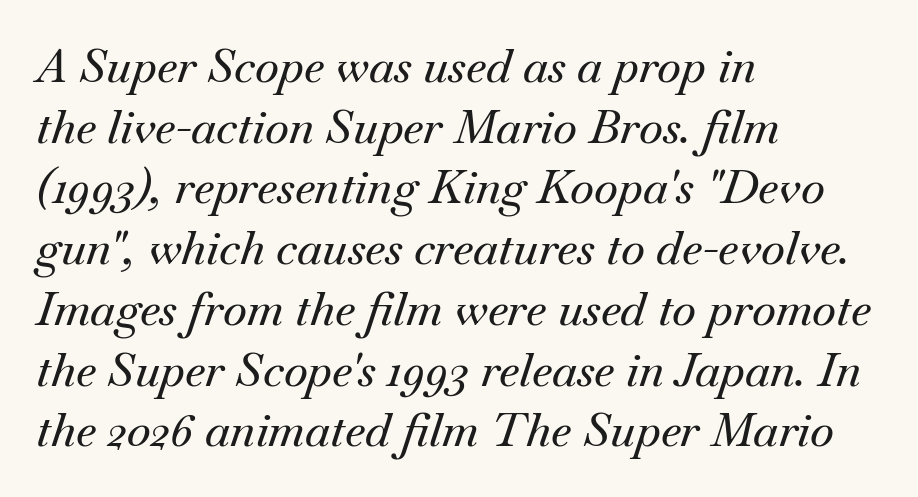
The typeface chosen for these lines features serifs. Quick note: italic. The rendering anchors every line to the left-hand side. Is there much room between lines? A standard amount, neither cramped nor airy.
